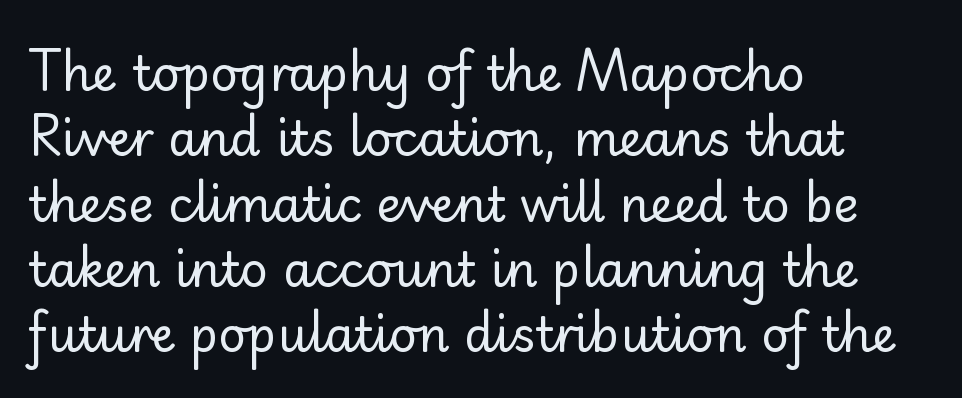
Q: Is the text bold? A: No.
Q: Is the text italic (slanted)? A: No, it is upright.
Q: Is the typeface a serif or a sans-serif typeface? A: Sans-serif.
Q: Is the text underlined? A: No.
Q: How is the paragraph aligned? A: Left-aligned.
Q: Is the spacing between letters normal or unusually wide? A: Normal.
Q: Is the spacing between lines tight, normal or loose? A: Normal.
Q: Width (condensed, normal, or wide)? A: Normal.
Q: Stroke contrast? A: Low.
Q: x-height? A: Small.
Q: Monospaced? A: No.
